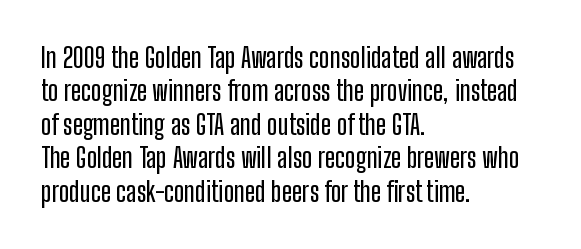
The image shows 27 px text type, upright; set left-aligned, line spacing 1.24x, normal letter spacing, not underlined.
